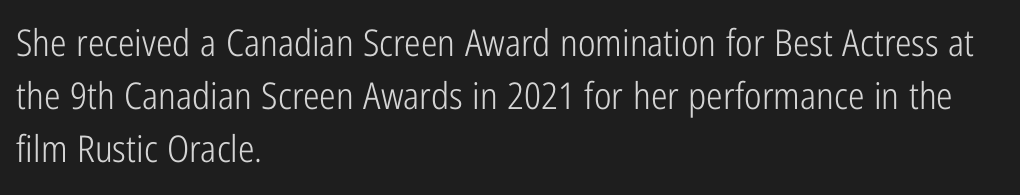
How would I describe the line gaps? Plain and ordinary. Examine the stroke ends and you'll find no serifs. Vertical stems look standard width or narrower in stroke. Here the designer chose a conventional face with non-uniform glyph widths. Teacher's note: observe the even left margin — that is flush-left alignment. Characters follow at the spacing the type designer built in.
